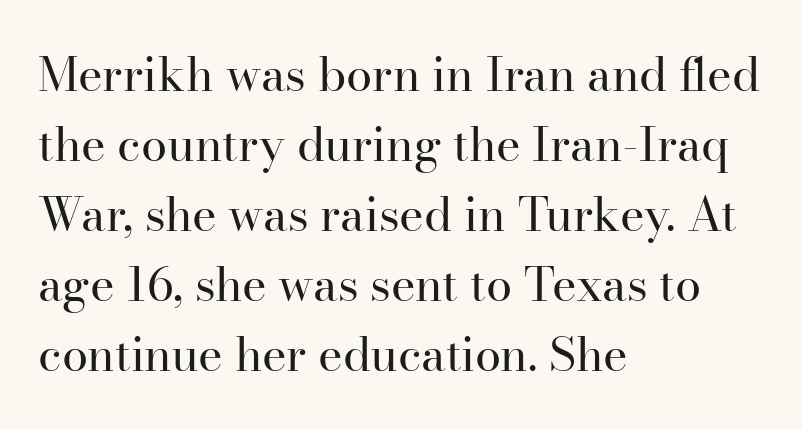
The image shows 47 px regular-weight serif type, upright; set left-aligned, normal line spacing (1.49x), normal letter spacing, not underlined; high stroke contrast and a small x-height.
